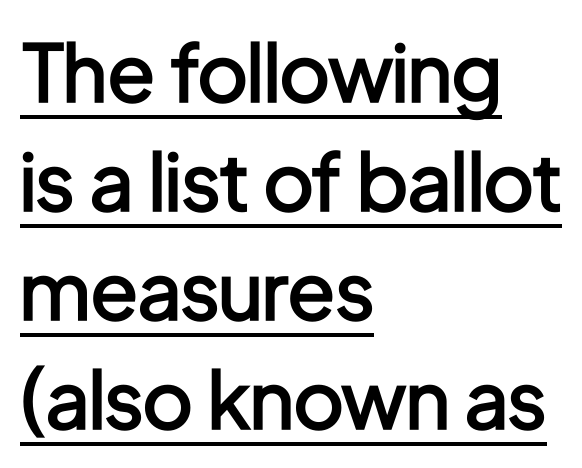
The image shows 79 px semibold, condensed sans-serif type, upright; set left-aligned, normal line spacing (1.38x), normal letter spacing, underlined; low stroke contrast and a medium x-height.
